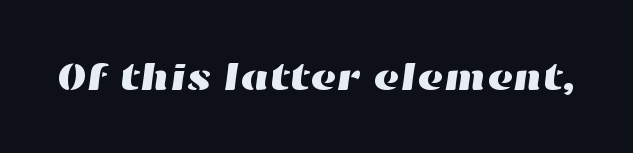
{"width": "wide", "stroke_contrast": "high", "x_height": "medium", "monospaced": "no", "underline": "no", "letter_spacing": "normal", "letter_spacing_em": 0.0, "glyph_px": 40}
